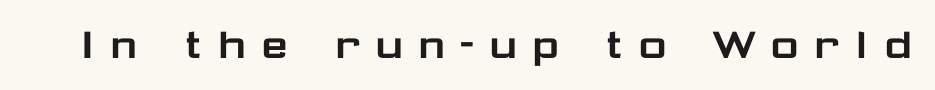
Q: Is the text italic (slanted)? A: No, it is upright.
Q: Is the typeface a serif or a sans-serif typeface? A: Sans-serif.
Q: Is the text underlined? A: No.
Q: Is the spacing between letters normal or unusually wide? A: Unusually wide.
Q: Width (condensed, normal, or wide)? A: Wide.
Q: Stroke contrast? A: Low.
Q: x-height? A: Medium.
Q: Monospaced? A: No.
